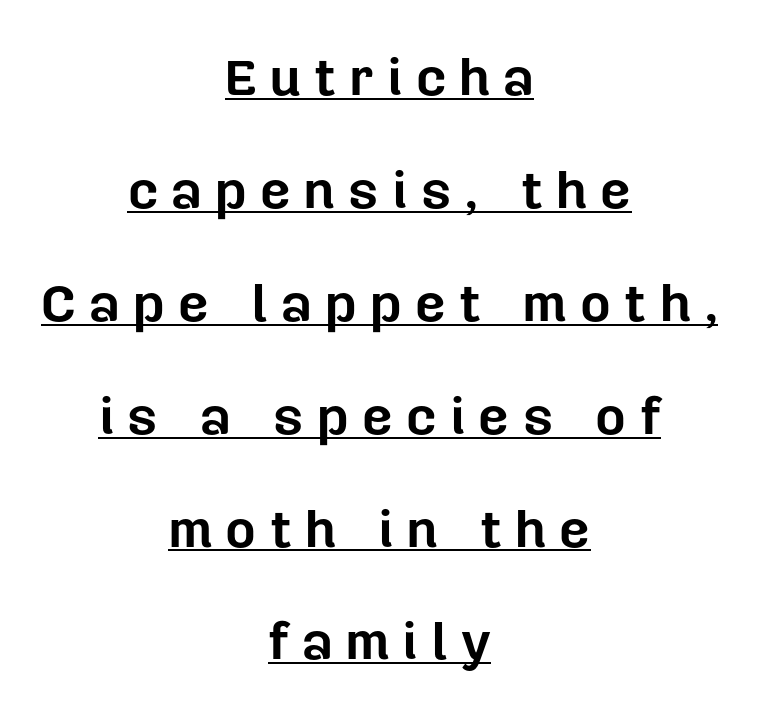
{"serif": "no", "italic": "no", "bold": "yes", "weight": "bold", "width": "normal", "stroke_contrast": "low", "x_height": "medium", "monospaced": "no", "underline": "yes", "align": "center", "line_spacing": "loose", "line_spacing_ratio": 2.13, "letter_spacing": "wide", "letter_spacing_em": 0.25, "glyph_px": 53}
